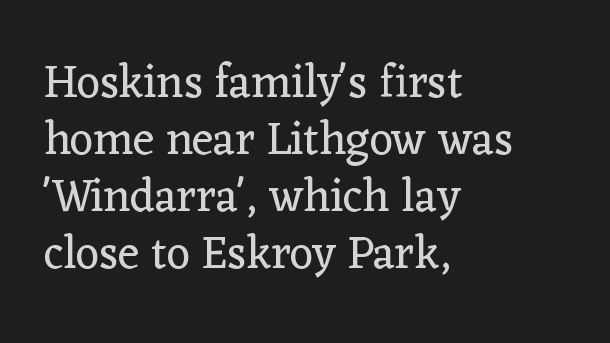
How are the letters spaced? Ordinarily, with no added tracking. This sample is left-justified, so line endings fall wherever the words run out. Quick note: not italic, upright. Check where the strokes stop: tiny serifs finish them off. This reads as an unemphasized weight, regular at the heaviest.
